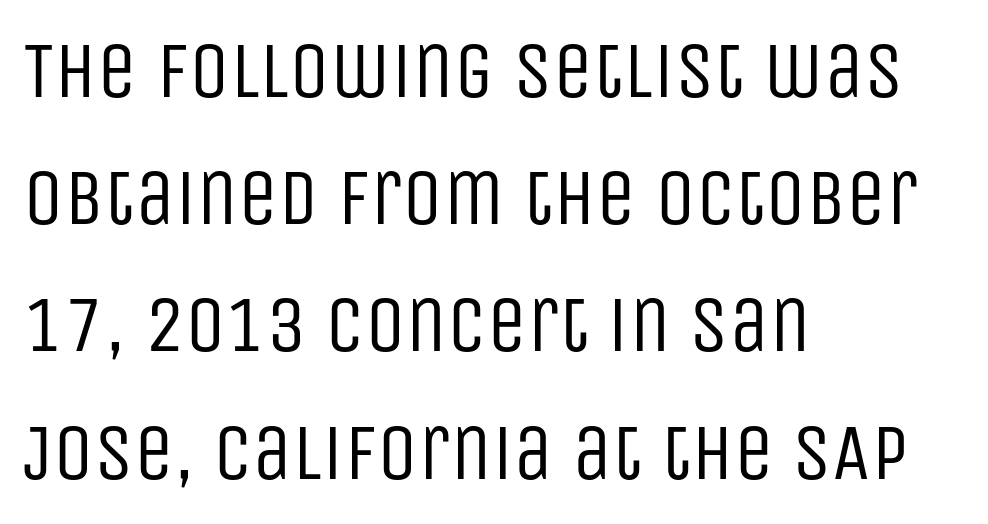
The image shows 80 px regular-weight, condensed sans-serif type, upright; set left-aligned, normal line spacing (1.59x), normal letter spacing, not underlined; low stroke contrast and a large x-height.
